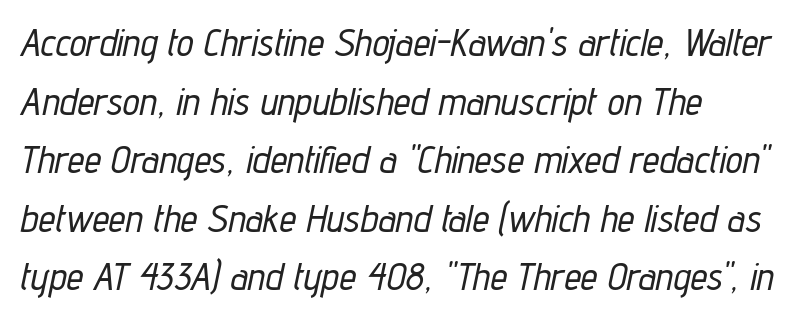
Q: Is the text italic (slanted)? A: Yes, it leans right by about 12 degrees.
Q: Is the text underlined? A: No.
Q: How is the paragraph aligned? A: Left-aligned.
Q: Is the spacing between letters normal or unusually wide? A: Normal.
Q: Is the spacing between lines tight, normal or loose? A: Normal.
Q: Width (condensed, normal, or wide)? A: Condensed.
Q: Stroke contrast? A: Low.
Q: x-height? A: Medium.
Q: Monospaced? A: No.
